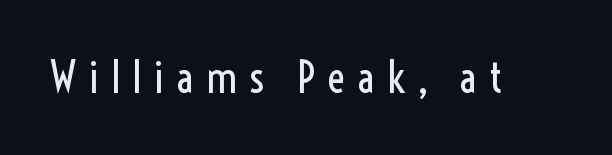
The passage shown is not bold in any degree. Rendered with straight, roman letterforms. You could not count columns in this text — the font is proportionally spaced. Clear beneath every line of the passage. Spacing between characters has been opened up far beyond the box default. Nope, no serifs anywhere on these letters.
